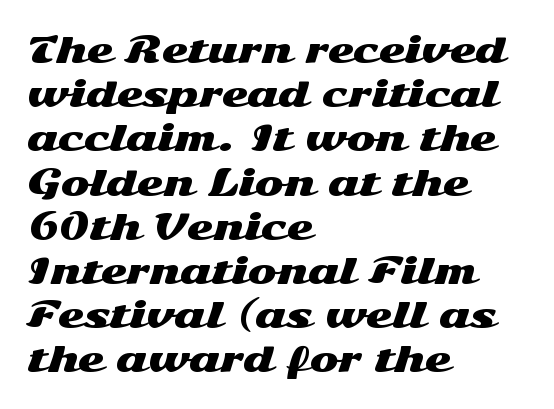
The image shows 34 px wide sans-serif type; set left-aligned, normal line spacing (1.3x), normal letter spacing, not underlined; medium stroke contrast and a medium x-height.
